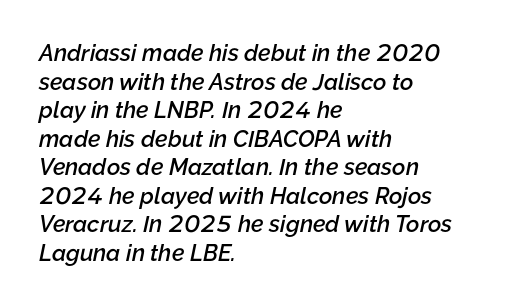
This sample is left-justified, so line endings fall wherever the words run out. Honestly, there is no underline to notice here at all. This rendering leaves character spacing at its baseline value. Slightly chunky letters — semibold, I'd say, not full bold. These lines were composed using italics.
